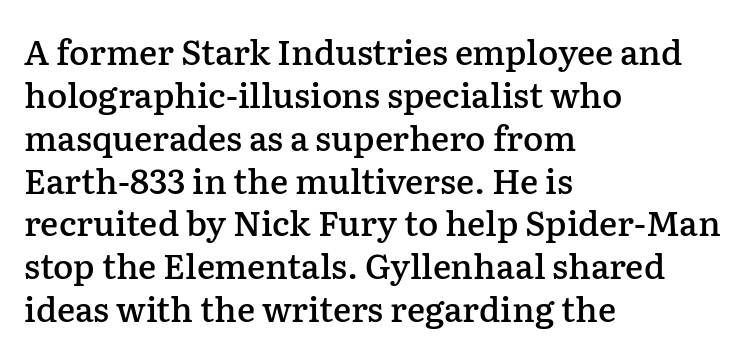
Q: Is the text bold? A: Semi-bold.
Q: Is the text italic (slanted)? A: No, it is upright.
Q: Is the typeface a serif or a sans-serif typeface? A: Serif.
Q: Is the text underlined? A: No.
Q: How is the paragraph aligned? A: Left-aligned.
Q: Is the spacing between letters normal or unusually wide? A: Normal.
Q: Is the spacing between lines tight, normal or loose? A: Normal.
Q: Width (condensed, normal, or wide)? A: Normal.
Q: Stroke contrast? A: Low.
Q: x-height? A: Medium.
Q: Monospaced? A: No.
